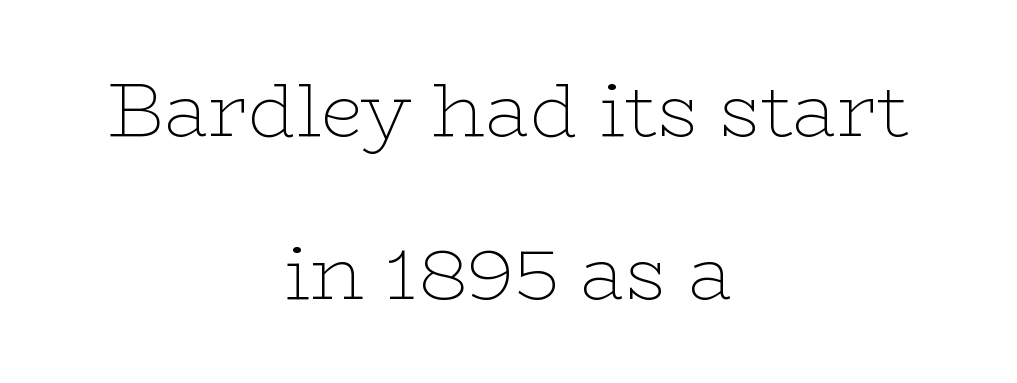
{"serif": "yes", "italic": "no", "bold": "no", "weight": "thin", "width": "wide", "stroke_contrast": "low", "x_height": "medium", "monospaced": "no", "underline": "no", "align": "center", "line_spacing": "loose", "line_spacing_ratio": 2.15, "letter_spacing": "normal", "letter_spacing_em": 0.0, "glyph_px": 76}
